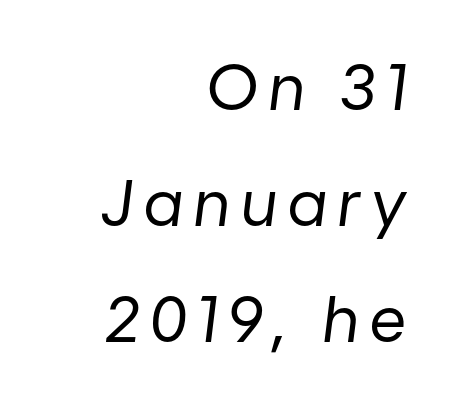
Q: Is the text bold? A: No.
Q: Is the text italic (slanted)? A: Yes, it leans right by about 7 degrees.
Q: Is the text underlined? A: No.
Q: How is the paragraph aligned? A: Right-aligned.
Q: Width (condensed, normal, or wide)? A: Normal.
Q: Stroke contrast? A: Low.
Q: x-height? A: Medium.
Q: Monospaced? A: No.
